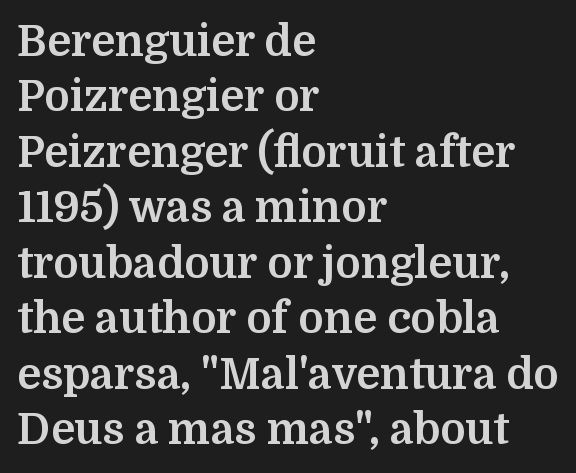
{"serif": "yes", "italic": "no", "bold": "yes", "weight": "bold", "width": "normal", "stroke_contrast": "medium", "x_height": "medium", "monospaced": "no", "underline": "no", "align": "left", "line_spacing": "normal", "line_spacing_ratio": 1.29, "letter_spacing": "normal", "letter_spacing_em": 0.0, "glyph_px": 43}
